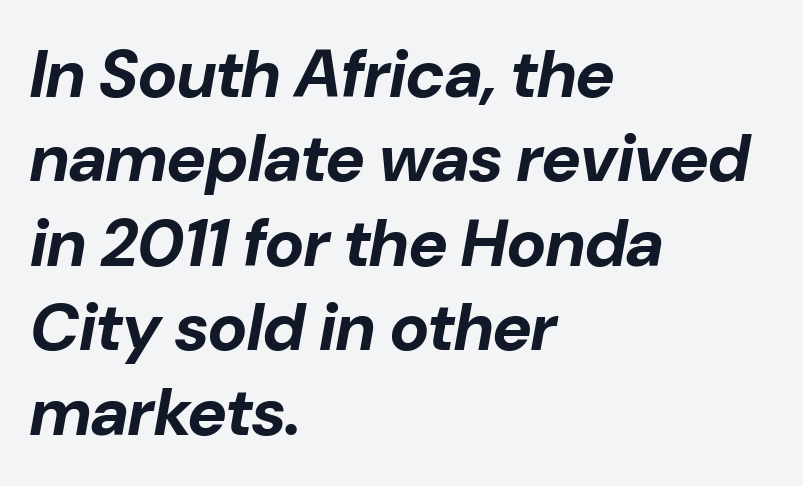
Whoever set this chose a conventional vertical rhythm. Style check: oblique. The compositor pushed each line to the left boundary. Clear beneath every line of the passage.
